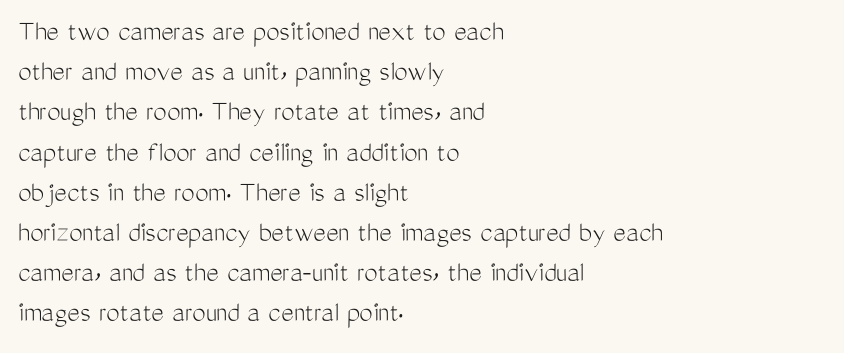
If you drew a ruler down the left edge, every line would touch it. Glyph-to-glyph distance matches everyday printed text. Does the lettering tilt? It doesn't — this is upright. If you measured baseline to baseline, you'd find a middling distance. You can tell from the bare stems that sans-serif type was used. Compared with a typical body face, this is equally light or lighter still.
